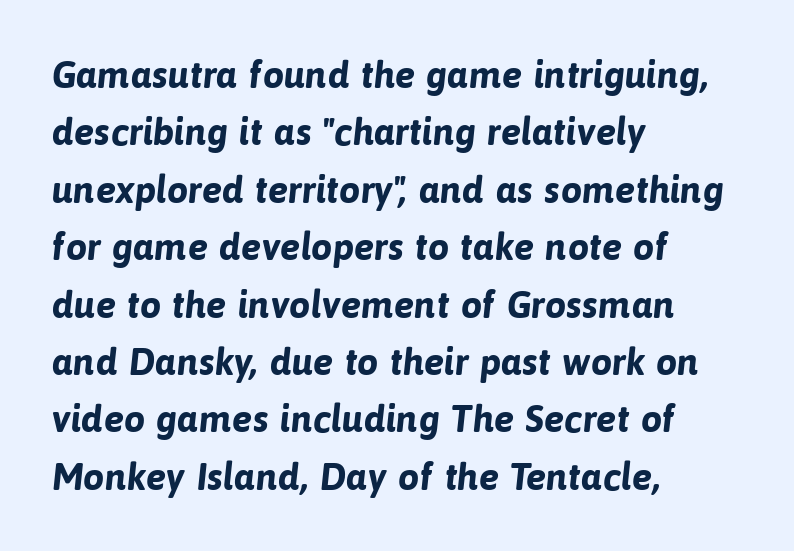
Q: Is the text bold? A: Yes.
Q: Is the typeface a serif or a sans-serif typeface? A: Sans-serif.
Q: Is the text underlined? A: No.
Q: How is the paragraph aligned? A: Left-aligned.
Q: Is the spacing between letters normal or unusually wide? A: Normal.
Q: Is the spacing between lines tight, normal or loose? A: Normal.
Q: Width (condensed, normal, or wide)? A: Normal.
Q: Stroke contrast? A: Low.
Q: x-height? A: Medium.
Q: Monospaced? A: No.
